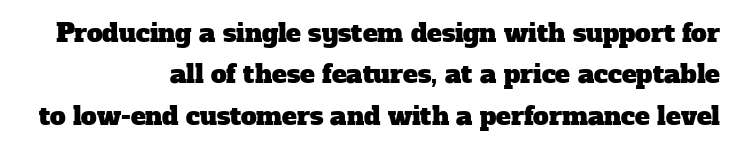
The image shows 25 px text type; set right-aligned, normal line spacing (1.66x), normal letter spacing, not underlined.
